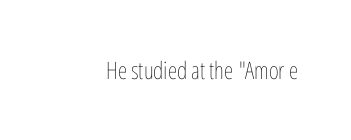
The image shows 24 px text type, upright; set normal letter spacing, not underlined.
